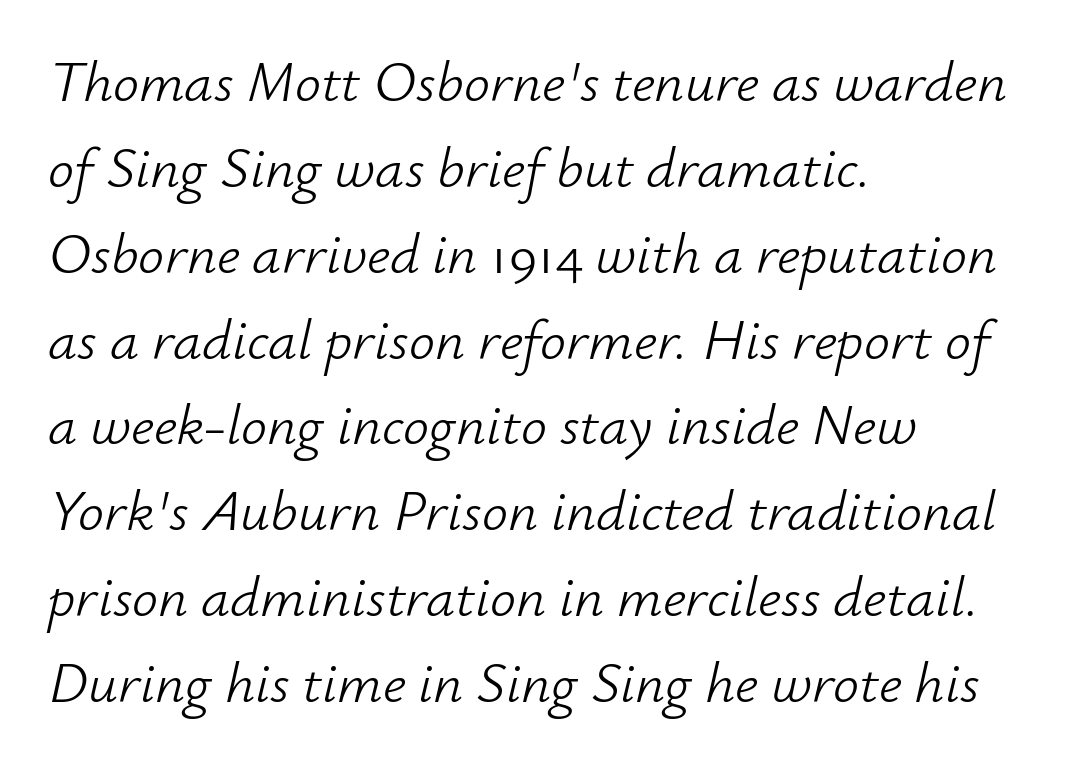
Q: Is the text bold? A: No.
Q: Is the text italic (slanted)? A: Yes, it leans right by about 12 degrees.
Q: Is the text underlined? A: No.
Q: How is the paragraph aligned? A: Left-aligned.
Q: Is the spacing between letters normal or unusually wide? A: Normal.
Q: Is the spacing between lines tight, normal or loose? A: Normal.
Q: Width (condensed, normal, or wide)? A: Normal.
Q: Stroke contrast? A: Low.
Q: x-height? A: Small.
Q: Monospaced? A: No.
